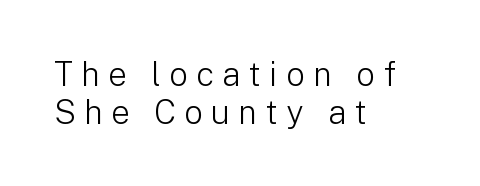
{"serif": "no", "italic": "no", "bold": "no", "weight": "light", "width": "normal", "stroke_contrast": "low", "x_height": "medium", "monospaced": "no", "underline": "no", "align": "left", "line_spacing": "tight", "line_spacing_ratio": 1.15, "letter_spacing": "wide", "letter_spacing_em": 0.25, "glyph_px": 33}
